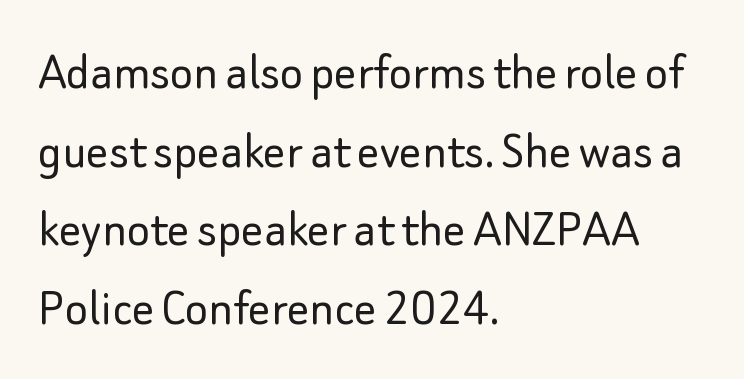
Q: Is the text bold? A: No.
Q: Is the text italic (slanted)? A: No, it is upright.
Q: Is the typeface a serif or a sans-serif typeface? A: Sans-serif.
Q: Is the text underlined? A: No.
Q: How is the paragraph aligned? A: Left-aligned.
Q: Is the spacing between letters normal or unusually wide? A: Normal.
Q: Is the spacing between lines tight, normal or loose? A: Normal.
Q: Width (condensed, normal, or wide)? A: Normal.
Q: Stroke contrast? A: Low.
Q: x-height? A: Small.
Q: Monospaced? A: No.
